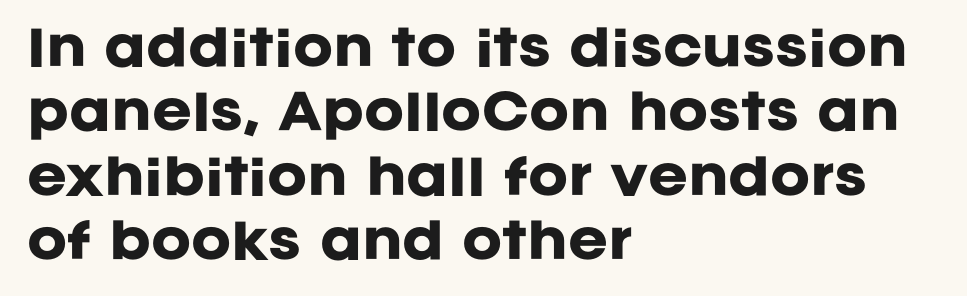
{"serif": "no", "italic": "no", "bold": "yes", "weight": "heavy", "width": "normal", "stroke_contrast": "low", "x_height": "large", "monospaced": "no", "underline": "no", "align": "left", "line_spacing": "normal", "line_spacing_ratio": 1.34, "letter_spacing": "normal", "letter_spacing_em": 0.0, "glyph_px": 48}
